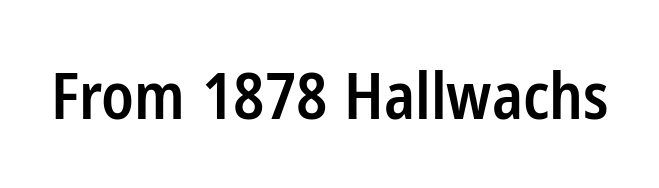
The image shows 64 px semibold, condensed sans-serif type, upright; set normal letter spacing, not underlined; low stroke contrast and a medium x-height.
